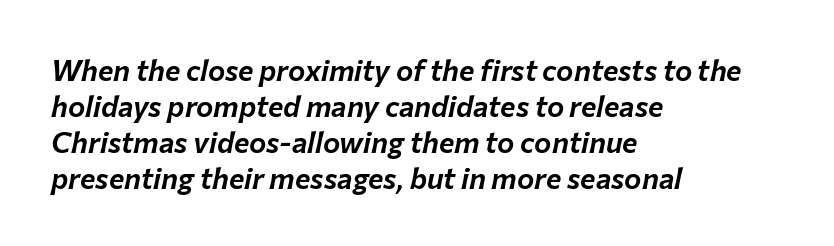
Proportional: the letters do not fall into vertical columns. The glyphs look as if they've been sheared to an angle. This sample uses plain, unmodified letter spacing. Layout note: lines flush left. Lines of text with bare space underneath.
